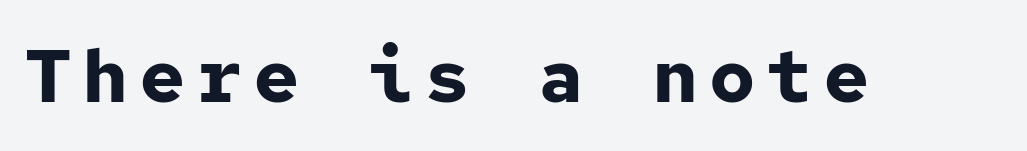
Q: Is the text bold? A: Yes.
Q: Is the text italic (slanted)? A: No, it is upright.
Q: Is the typeface a serif or a sans-serif typeface? A: Sans-serif.
Q: Is the text underlined? A: No.
Q: Width (condensed, normal, or wide)? A: Normal.
Q: Stroke contrast? A: Low.
Q: x-height? A: Medium.
Q: Monospaced? A: Yes.
